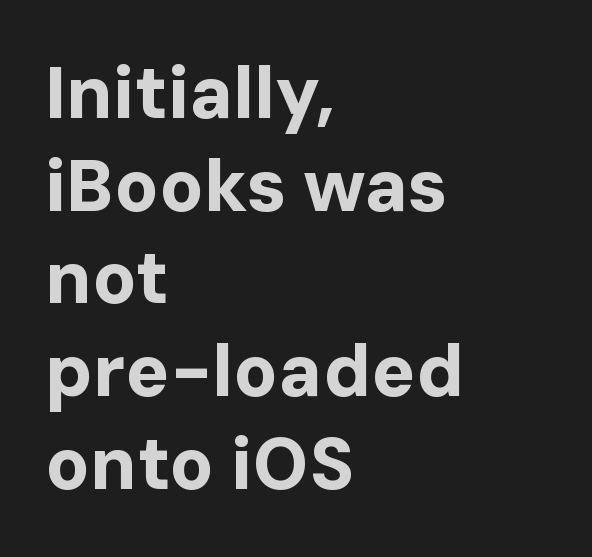
{"serif": "no", "italic": "no", "bold": "yes", "weight": "bold", "width": "normal", "stroke_contrast": "low", "x_height": "medium", "monospaced": "no", "underline": "no", "align": "left", "line_spacing": "normal", "line_spacing_ratio": 1.27, "letter_spacing": "normal", "letter_spacing_em": 0.0, "glyph_px": 73}
